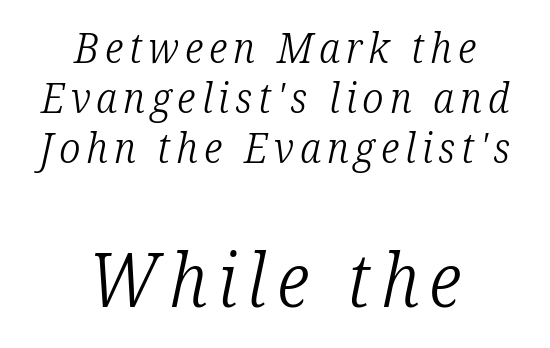
{"serif": "yes", "italic": "yes", "lean": "right", "slant_degrees": 12, "bold": "no", "weight": "light", "width": "condensed", "stroke_contrast": "low", "x_height": "medium", "monospaced": "no", "underline": "no", "align": "center", "line_spacing_ratio": 1.19, "larger_block": "second", "size_ratio": 1.76, "glyph_px": 74}
